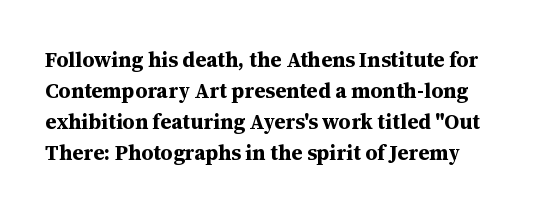
{"italic": "no", "bold": "yes", "underline": "no", "line_spacing": "normal", "line_spacing_ratio": 1.48, "letter_spacing": "normal", "letter_spacing_em": 0.0, "glyph_px": 21}
